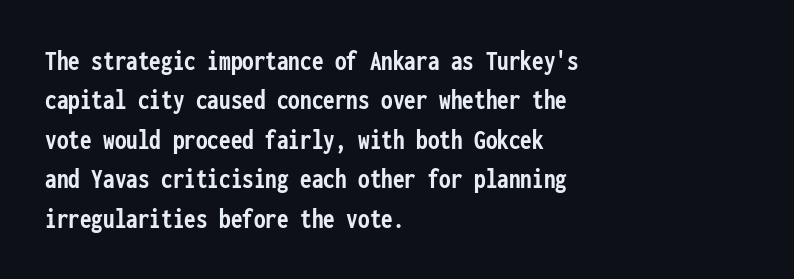
The compositor pushed each line to the left boundary. Italic: no, the glyphs are upright roman. The letters carry no serifs — their stems end cleanly without finishing strokes. This sample uses plain, unmodified letter spacing. Weight: bold. Regarding leading, the lines here are spaced in the standard way.
